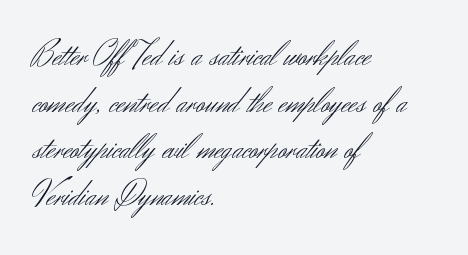
Regular leading. The designer went with a sans here, leaving each stem footless. Glance below the letters and you will spot only blank space. No letter is thick-stroked: the sample isn't bold.
